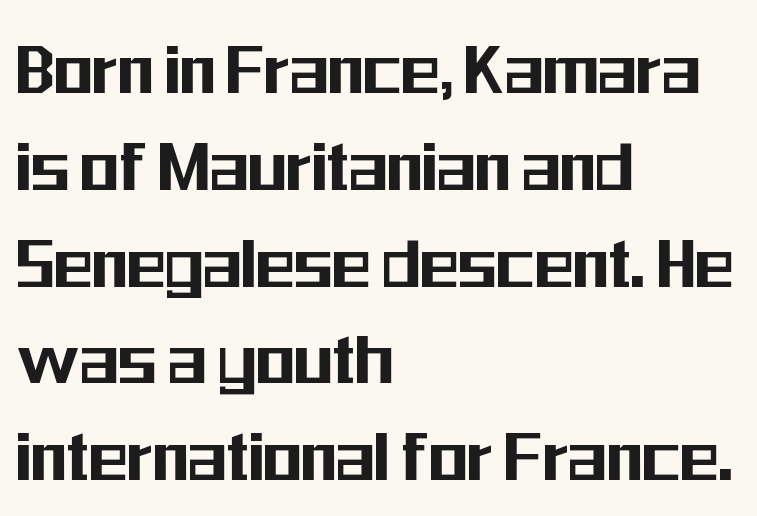
Q: Is the text italic (slanted)? A: No, it is upright.
Q: Is the typeface a serif or a sans-serif typeface? A: Sans-serif.
Q: Is the text underlined? A: No.
Q: How is the paragraph aligned? A: Left-aligned.
Q: Is the spacing between letters normal or unusually wide? A: Normal.
Q: Width (condensed, normal, or wide)? A: Condensed.
Q: Stroke contrast? A: Medium.
Q: x-height? A: Medium.
Q: Monospaced? A: No.
